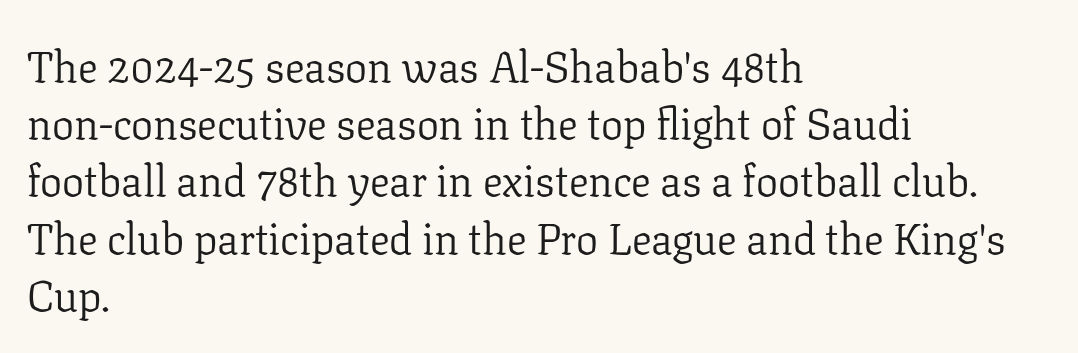
The image shows 44 px light serif type, upright; set left-aligned, normal line spacing (1.3x), normal letter spacing, not underlined; low stroke contrast and a medium x-height.
